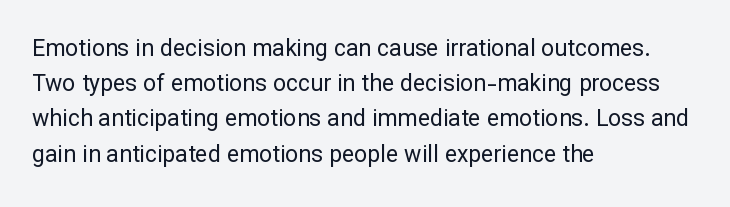
Q: Is the text bold? A: No.
Q: Is the text italic (slanted)? A: No, it is upright.
Q: Is the text underlined? A: No.
Q: How is the paragraph aligned? A: Left-aligned.
Q: Is the spacing between letters normal or unusually wide? A: Normal.
Q: Is the spacing between lines tight, normal or loose? A: Normal.
